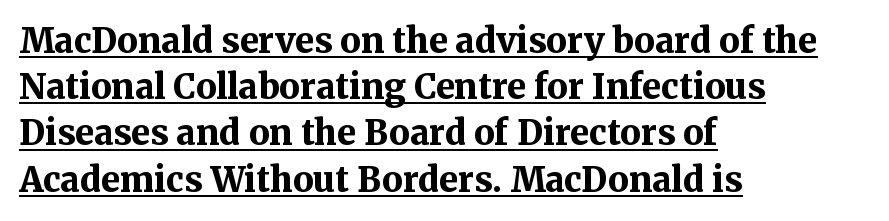
The image shows 34 px bold serif type, upright; set left-aligned, normal line spacing (1.36x), normal letter spacing, underlined; medium stroke contrast and a medium x-height.
